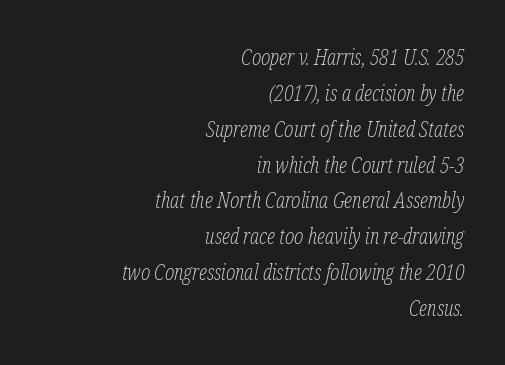
A light-to-regular cut is what we see here. The axis of the letterforms is tilted away from vertical. A typesetter would call this leading conventional body-copy spacing. You could call the tracking neutral — neither tight nor loose. The glyphs are unaccompanied by any horizontal stroke below them.
